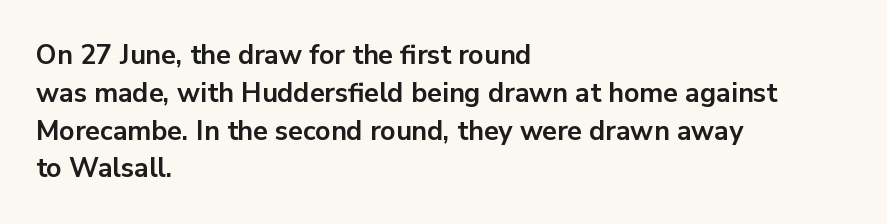
Line spacing here is normal. The baseline area is clear. This sample uses an upright cut, with every glyph sitting square on the baseline. These lines keep a tight, regular rhythm from letter to letter. Line beginnings align vertically; line endings do not.
